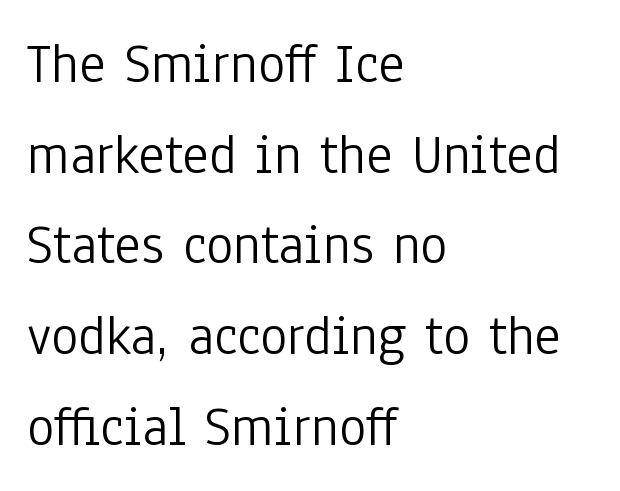
{"serif": "no", "italic": "no", "bold": "no", "weight": "light", "width": "condensed", "stroke_contrast": "low", "x_height": "medium", "monospaced": "no", "underline": "no", "align": "left", "line_spacing": "normal", "line_spacing_ratio": 1.59, "letter_spacing": "normal", "letter_spacing_em": 0.0, "glyph_px": 57}
